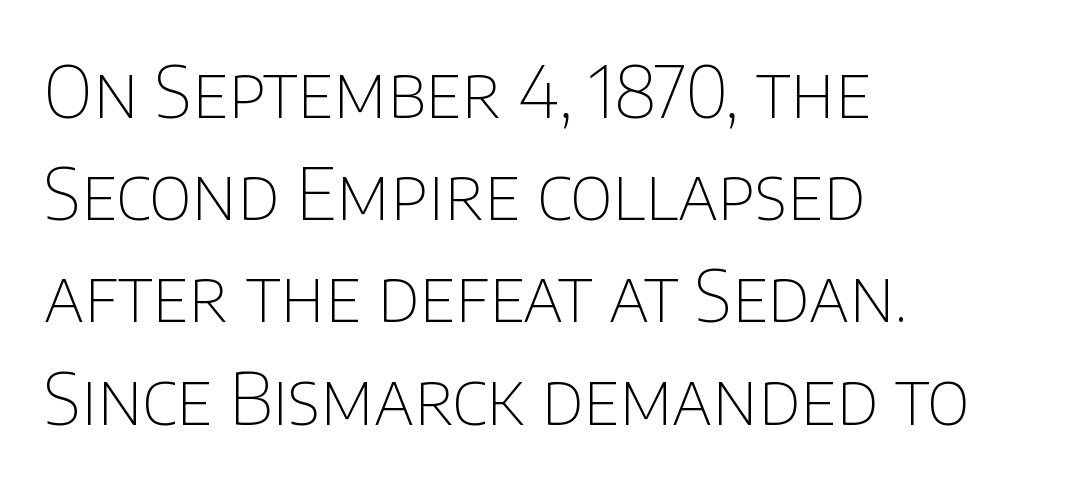
Q: Is the text bold? A: No.
Q: Is the text italic (slanted)? A: No, it is upright.
Q: Is the typeface a serif or a sans-serif typeface? A: Sans-serif.
Q: Is the text underlined? A: No.
Q: How is the paragraph aligned? A: Left-aligned.
Q: Is the spacing between letters normal or unusually wide? A: Normal.
Q: Is the spacing between lines tight, normal or loose? A: Normal.
Q: Width (condensed, normal, or wide)? A: Normal.
Q: Stroke contrast? A: Low.
Q: x-height? A: Large.
Q: Monospaced? A: No.
